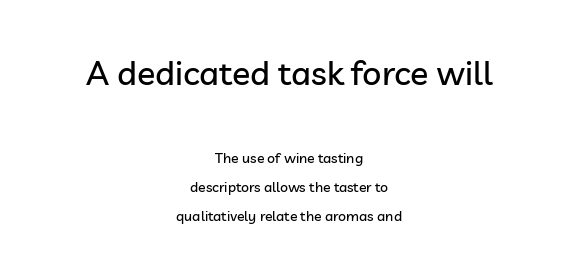
The image shows 34 px sans-serif type, upright; set centered, loose line spacing (2.07x), normal letter spacing, not underlined; the first (top) block is 2.43x larger; low stroke contrast and a medium x-height.
